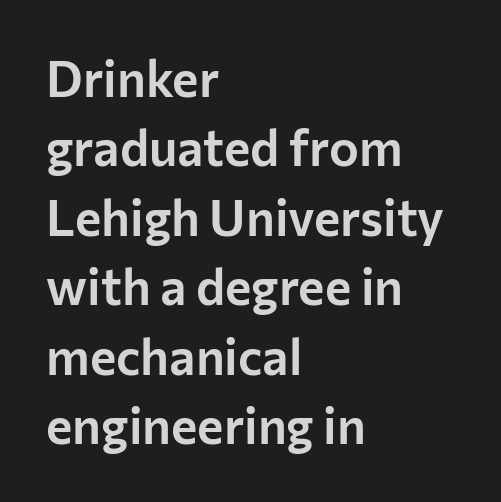
Q: Is the text italic (slanted)? A: No, it is upright.
Q: Is the typeface a serif or a sans-serif typeface? A: Sans-serif.
Q: Is the text underlined? A: No.
Q: How is the paragraph aligned? A: Left-aligned.
Q: Is the spacing between letters normal or unusually wide? A: Normal.
Q: Is the spacing between lines tight, normal or loose? A: Normal.
Q: Width (condensed, normal, or wide)? A: Normal.
Q: Stroke contrast? A: Low.
Q: x-height? A: Medium.
Q: Monospaced? A: No.
